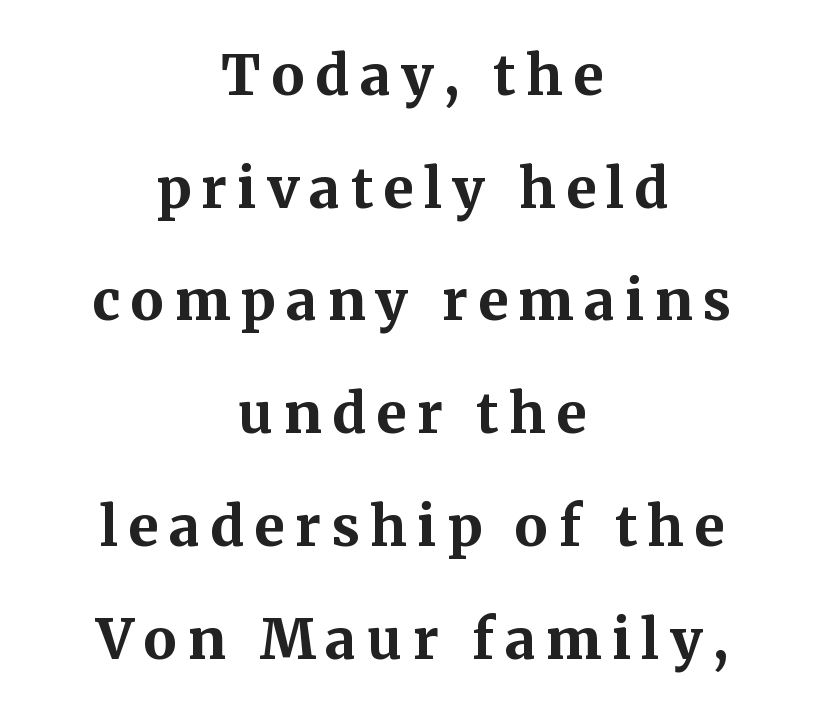
The image shows 55 px bold serif type, upright; set centered, loose line spacing (2.05x), not underlined; medium stroke contrast and a medium x-height.
